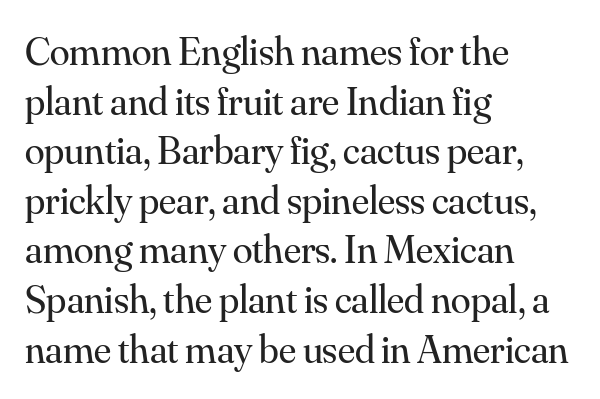
The passage shown is typed in a proportional face where columns would drift. The lines in this sample share a left origin and differ only in where they stop. The strokes carry an ordinary text weight at most. Letters rest on an invisible, unmarked baseline. The glyphs in this specimen are seriffed. Unlike italic type, these characters show no tilt at all.
